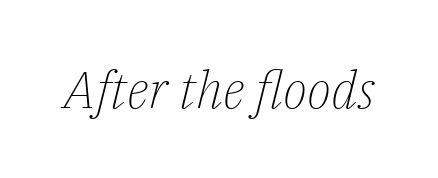
Q: Is the text bold? A: No.
Q: Is the text italic (slanted)? A: Yes, it leans right by about 14 degrees.
Q: Is the typeface a serif or a sans-serif typeface? A: Serif.
Q: Is the text underlined? A: No.
Q: Is the spacing between letters normal or unusually wide? A: Normal.
Q: Width (condensed, normal, or wide)? A: Normal.
Q: Stroke contrast? A: Low.
Q: x-height? A: Medium.
Q: Monospaced? A: No.
